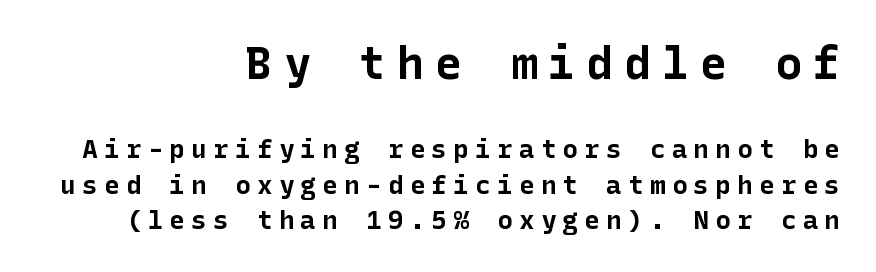
Q: Is the text bold? A: Yes.
Q: Is the text italic (slanted)? A: No, it is upright.
Q: Is the typeface a serif or a sans-serif typeface? A: Sans-serif.
Q: Is the text underlined? A: No.
Q: How is the paragraph aligned? A: Right-aligned.
Q: Is the spacing between letters normal or unusually wide? A: Unusually wide.
Q: Is the spacing between lines tight, normal or loose? A: Normal.
Q: Which block of text is set in a larger size, the first (top) or the second (bottom)? A: The first (top) one.
Q: Width (condensed, normal, or wide)? A: Normal.
Q: Stroke contrast? A: Low.
Q: x-height? A: Medium.
